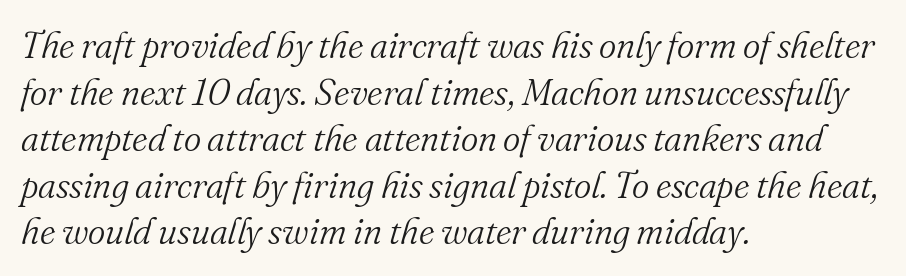
Left-aligned paragraph, ragged on the right. Character widths vary here, with narrow letters taking less room than wide ones. Serif or sans? Serif — the stroke terminals have little feet. Decoration check: the copy has no underline. Nothing unusual about the tracking: characters are spaced as the font intends.
